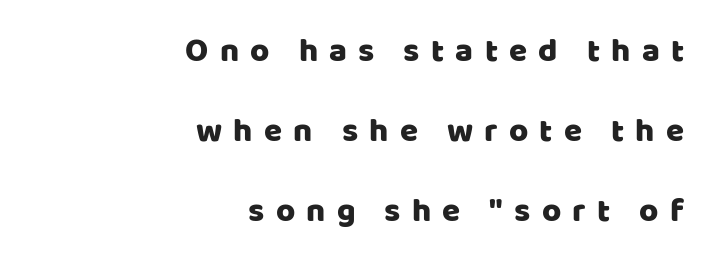
Q: Is the text italic (slanted)? A: No, it is upright.
Q: Is the typeface a serif or a sans-serif typeface? A: Sans-serif.
Q: Is the text underlined? A: No.
Q: How is the paragraph aligned? A: Right-aligned.
Q: Is the spacing between letters normal or unusually wide? A: Unusually wide.
Q: Is the spacing between lines tight, normal or loose? A: Loose.
Q: Width (condensed, normal, or wide)? A: Normal.
Q: Stroke contrast? A: Low.
Q: x-height? A: Large.
Q: Monospaced? A: No.
